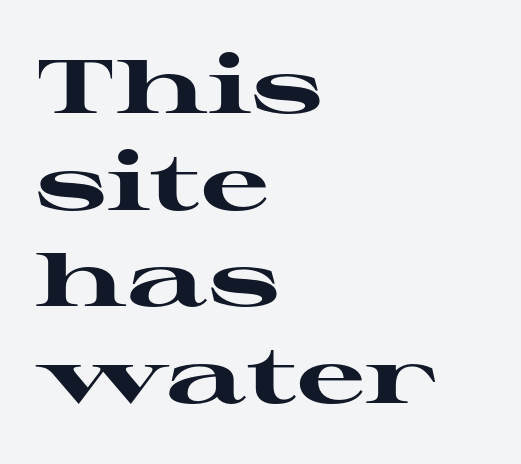
Q: Is the text bold? A: Yes.
Q: Is the text italic (slanted)? A: No, it is upright.
Q: Is the typeface a serif or a sans-serif typeface? A: Serif.
Q: Is the text underlined? A: No.
Q: How is the paragraph aligned? A: Left-aligned.
Q: Is the spacing between letters normal or unusually wide? A: Normal.
Q: Is the spacing between lines tight, normal or loose? A: Normal.
Q: Width (condensed, normal, or wide)? A: Wide.
Q: Stroke contrast? A: High.
Q: x-height? A: Medium.
Q: Monospaced? A: No.
